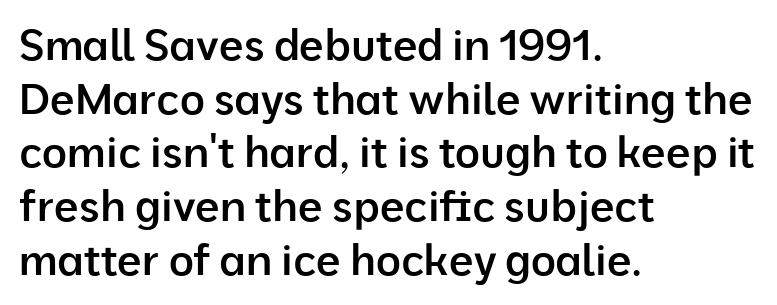
The image shows 43 px semibold sans-serif type, upright; set left-aligned, normal line spacing (1.25x), normal letter spacing, not underlined; low stroke contrast and a medium x-height.
